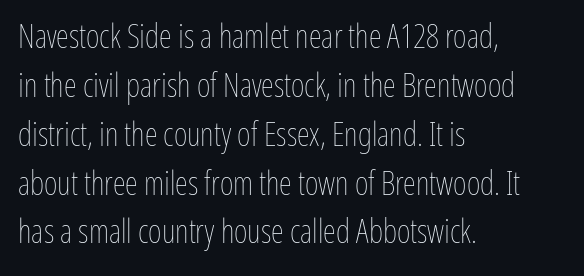
{"italic": "no", "bold": "no", "weight": "thin", "width": "condensed", "stroke_contrast": "low", "x_height": "medium", "monospaced": "no", "underline": "no", "align": "left", "line_spacing": "normal", "line_spacing_ratio": 1.48, "letter_spacing": "normal", "letter_spacing_em": 0.0, "glyph_px": 33}
